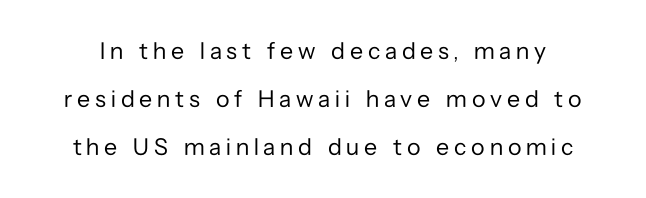
{"italic": "no", "bold": "no", "underline": "no", "line_spacing": "loose", "line_spacing_ratio": 2.01, "letter_spacing": "wide", "letter_spacing_em": 0.2, "glyph_px": 24}
